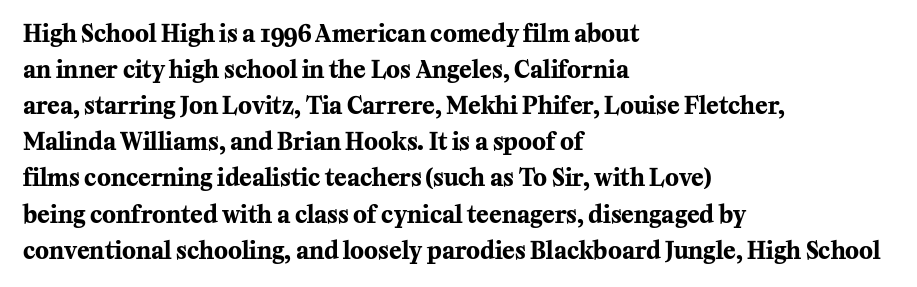
{"italic": "no", "bold": "yes", "underline": "no", "align": "left", "line_spacing": "normal", "line_spacing_ratio": 1.57, "letter_spacing": "normal", "letter_spacing_em": 0.0, "glyph_px": 23}
